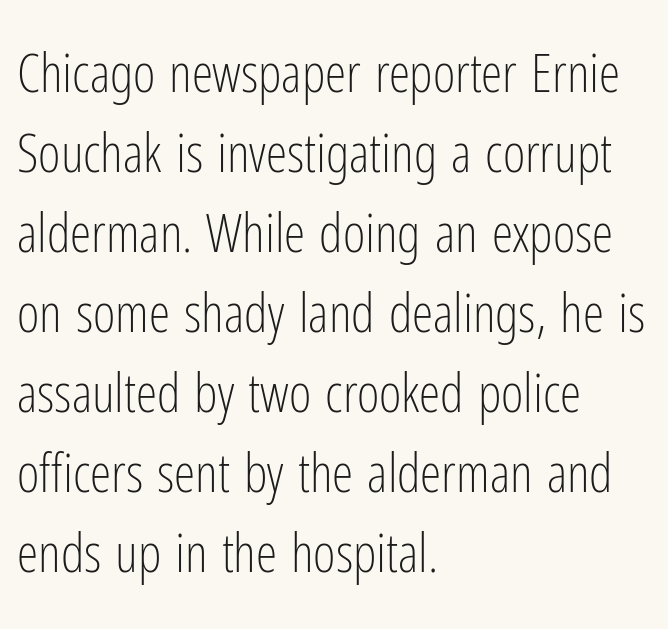
Q: Is the text bold? A: No.
Q: Is the text italic (slanted)? A: No, it is upright.
Q: Is the typeface a serif or a sans-serif typeface? A: Sans-serif.
Q: Is the text underlined? A: No.
Q: How is the paragraph aligned? A: Left-aligned.
Q: Is the spacing between letters normal or unusually wide? A: Normal.
Q: Is the spacing between lines tight, normal or loose? A: Normal.
Q: Width (condensed, normal, or wide)? A: Condensed.
Q: Stroke contrast? A: Low.
Q: x-height? A: Medium.
Q: Monospaced? A: No.
